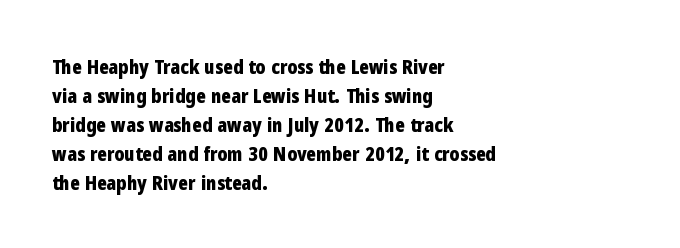
Style check: upright. The block of text has a typical density, with ordinary space between rows. The words here are not underlined. The paragraph shown leans on its left margin. The gaps between neighbouring characters are ordinary and unremarkable.
